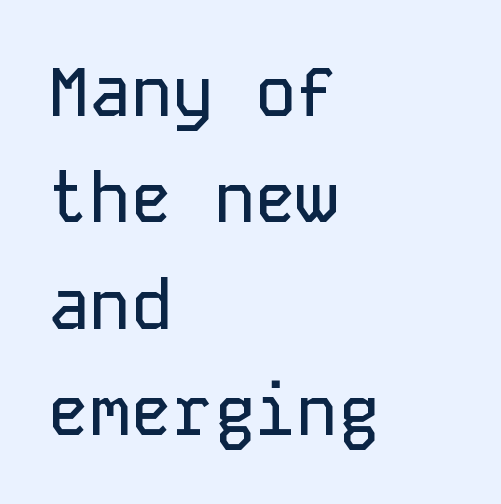
{"serif": "no", "italic": "no", "width": "normal", "stroke_contrast": "low", "x_height": "medium", "monospaced": "yes", "underline": "no", "align": "left", "line_spacing": "normal", "line_spacing_ratio": 1.54, "letter_spacing": "normal", "letter_spacing_em": 0.0, "glyph_px": 69}
